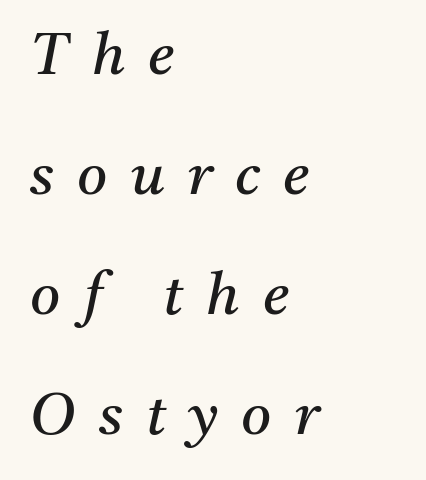
{"serif": "yes", "italic": "yes", "lean": "right", "slant_degrees": 11, "bold": "no", "weight": "regular", "width": "normal", "stroke_contrast": "medium", "x_height": "medium", "monospaced": "no", "underline": "no", "align": "left", "line_spacing": "loose", "line_spacing_ratio": 2.07, "letter_spacing": "wide", "letter_spacing_em": 0.4, "glyph_px": 58}
